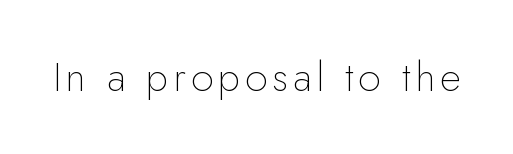
Q: Is the text bold? A: No.
Q: Is the text italic (slanted)? A: No, it is upright.
Q: Is the typeface a serif or a sans-serif typeface? A: Sans-serif.
Q: Is the text underlined? A: No.
Q: Width (condensed, normal, or wide)? A: Normal.
Q: Stroke contrast? A: Low.
Q: x-height? A: Small.
Q: Monospaced? A: No.
